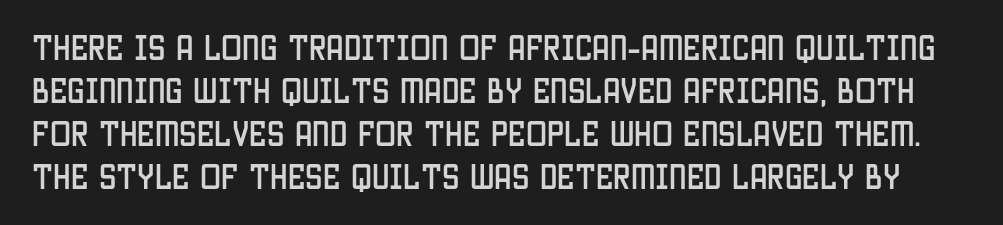
Q: Is the text italic (slanted)? A: No, it is upright.
Q: Is the typeface a serif or a sans-serif typeface? A: Sans-serif.
Q: Is the text underlined? A: No.
Q: Is the spacing between letters normal or unusually wide? A: Normal.
Q: Is the spacing between lines tight, normal or loose? A: Normal.
Q: Width (condensed, normal, or wide)? A: Condensed.
Q: Stroke contrast? A: Low.
Q: x-height? A: Large.
Q: Monospaced? A: No.
